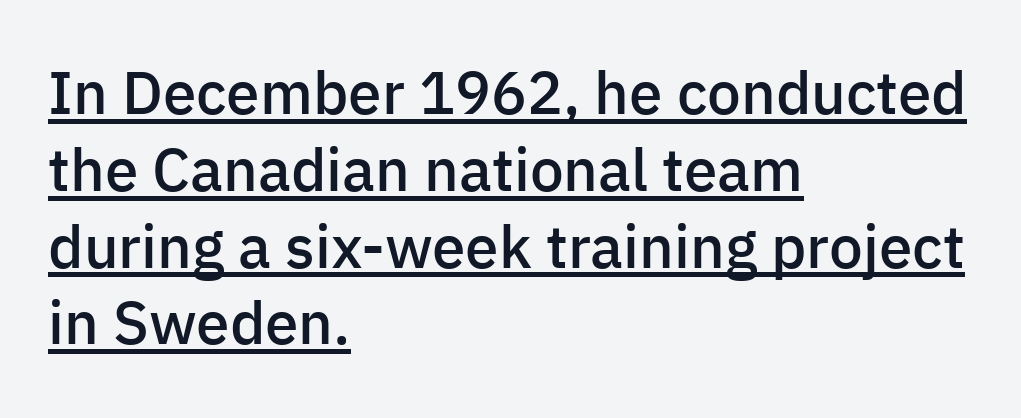
The image shows 60 px semibold sans-serif type, upright; set left-aligned, normal line spacing (1.28x), normal letter spacing, underlined; low stroke contrast and a medium x-height.
